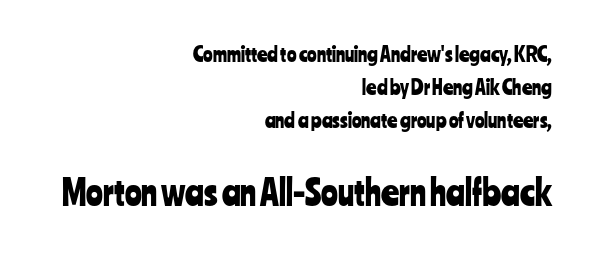
Words float on clear page, feet unadorned. Italic? Not at all — the glyphs are vertical. Nobody touched the tracking dial on this one. Note the varied advance widths — an 'i' is clearly narrower than an 'm'. Is the lower block the larger one? Yes — the lower block carries the bigger type. Casual observation: everything's shoved over to the right.
